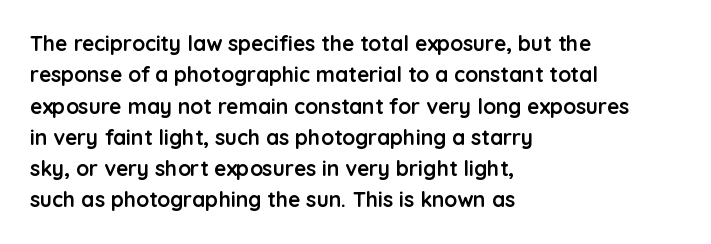
The image shows 21 px bold type, upright; set left-aligned, normal line spacing (1.49x), normal letter spacing, not underlined.
